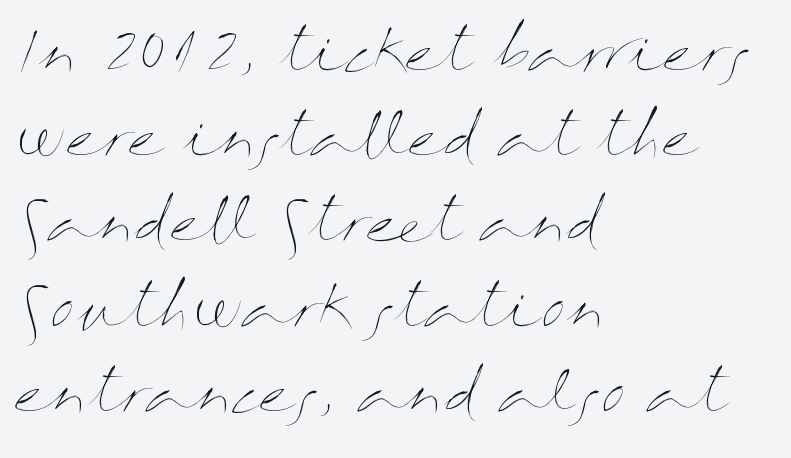
{"bold": "no", "weight": "thin", "width": "wide", "stroke_contrast": "medium", "x_height": "medium", "monospaced": "no", "underline": "no", "align": "left", "line_spacing": "normal", "line_spacing_ratio": 1.55, "letter_spacing": "normal", "letter_spacing_em": 0.0, "glyph_px": 55}
